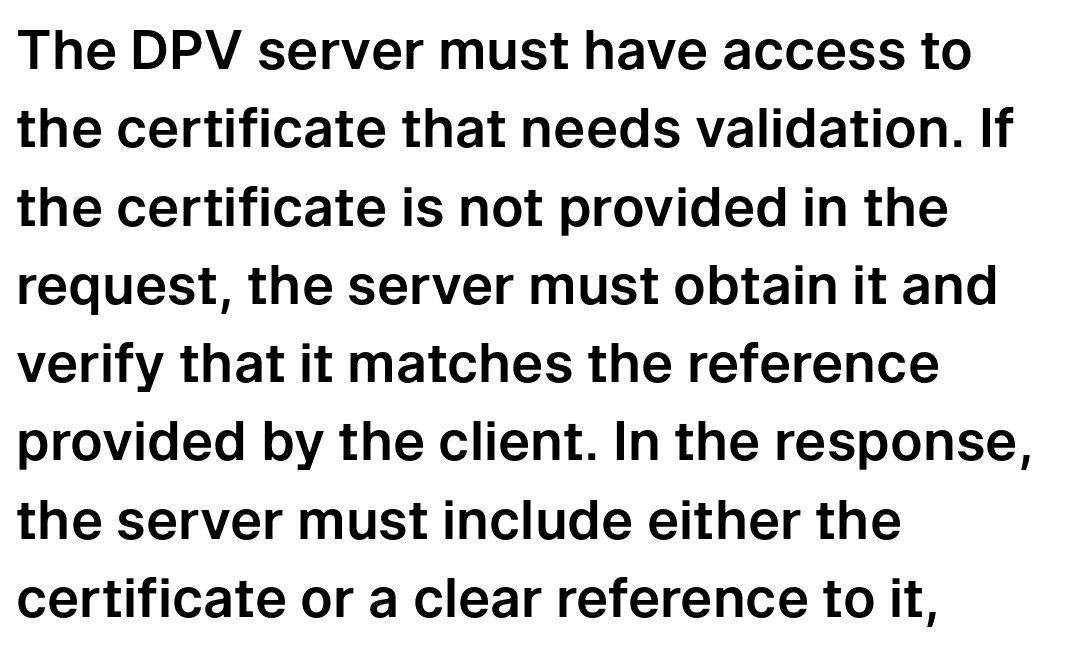
{"serif": "no", "italic": "no", "width": "normal", "stroke_contrast": "low", "x_height": "medium", "monospaced": "no", "underline": "no", "align": "left", "line_spacing": "normal", "line_spacing_ratio": 1.45, "letter_spacing": "normal", "letter_spacing_em": 0.0, "glyph_px": 54}
